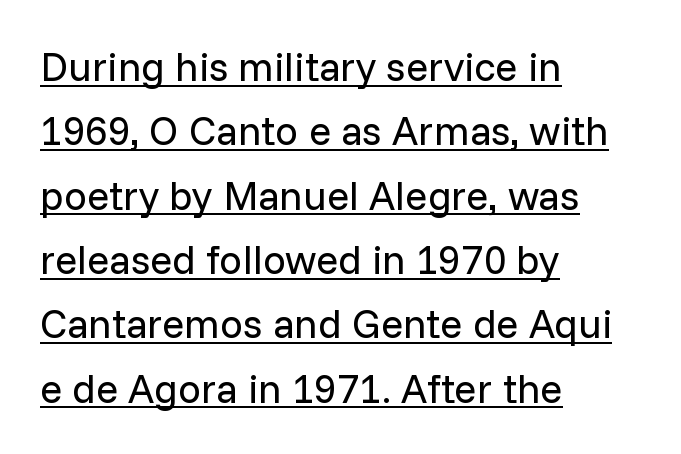
{"serif": "no", "italic": "no", "bold": "no", "weight": "regular", "width": "normal", "stroke_contrast": "low", "x_height": "medium", "monospaced": "no", "underline": "yes", "align": "left", "line_spacing": "normal", "line_spacing_ratio": 1.57, "letter_spacing": "normal", "letter_spacing_em": 0.0, "glyph_px": 41}
